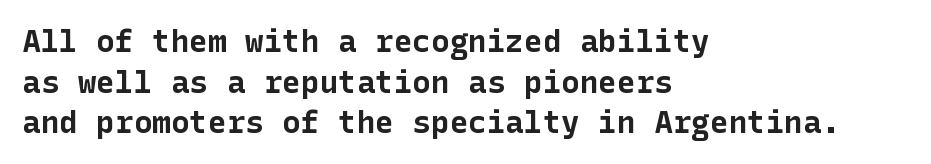
The image shows 31 px bold sans-serif type, upright; set left-aligned, normal line spacing (1.31x), normal letter spacing, not underlined; low stroke contrast and a medium x-height.
